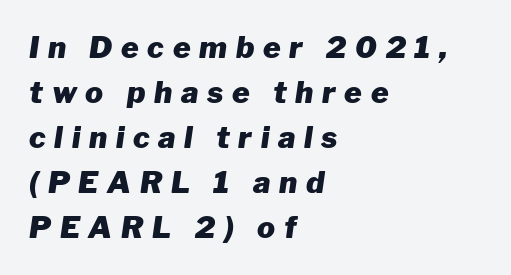
If you drew a line through each stem, it would be angled. There is plenty of visible air inserted between adjacent glyphs. Proportional: the letters do not fall into vertical columns. Notice how thick the strokes are: this is what a full bold looks like.
